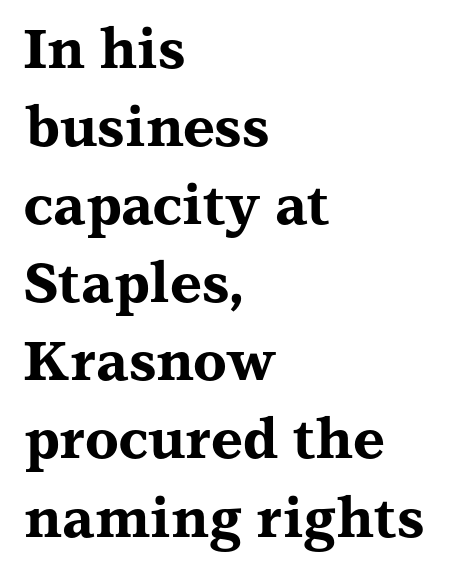
Q: Is the text bold? A: Yes.
Q: Is the text italic (slanted)? A: No, it is upright.
Q: Is the typeface a serif or a sans-serif typeface? A: Serif.
Q: Is the text underlined? A: No.
Q: How is the paragraph aligned? A: Left-aligned.
Q: Is the spacing between letters normal or unusually wide? A: Normal.
Q: Is the spacing between lines tight, normal or loose? A: Normal.
Q: Width (condensed, normal, or wide)? A: Wide.
Q: Stroke contrast? A: Medium.
Q: x-height? A: Medium.
Q: Monospaced? A: No.
